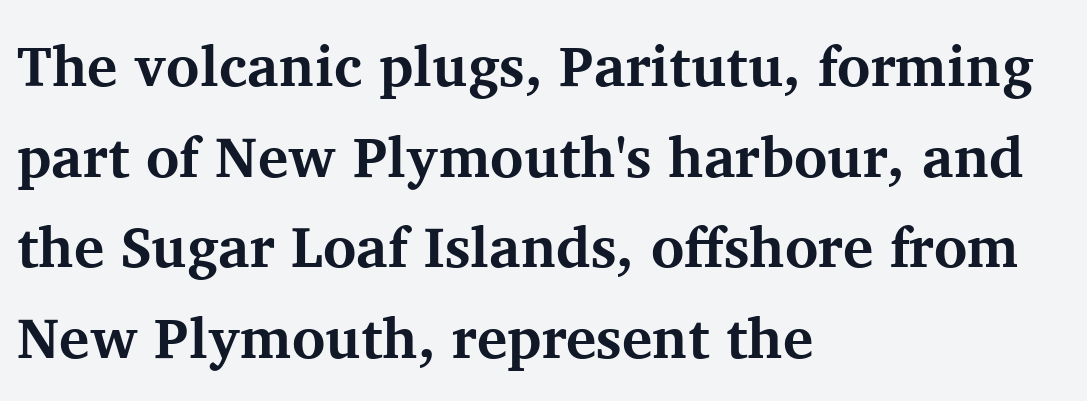
I'd describe the lettering as bold — thick and assertive. The characters display serif detailing at their extremities. Leading matches the norm, producing a regular column. In terms of letterspacing, this is plain default setting. The typesetter chose a ragged-right arrangement here.
